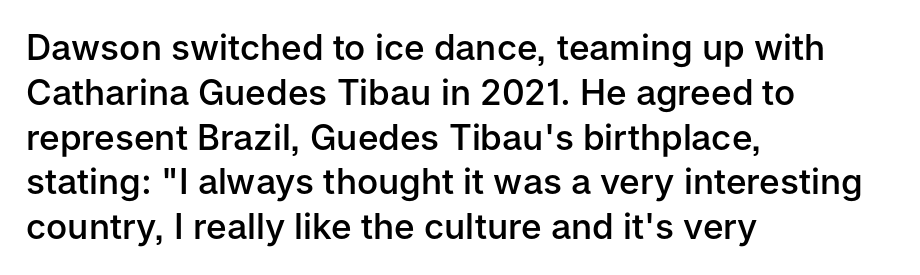
The image shows 35 px semibold sans-serif type, upright; set left-aligned, normal line spacing (1.28x), normal letter spacing, not underlined; low stroke contrast and a medium x-height.
